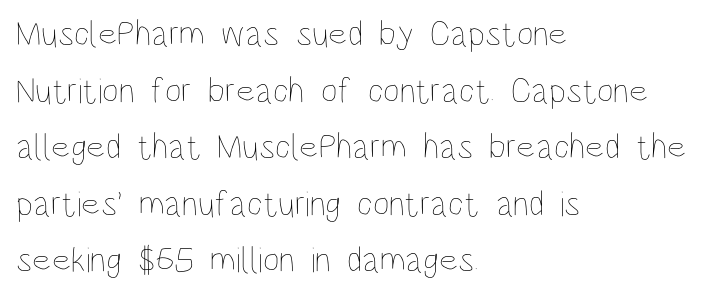
Which margin do the lines hug? The left one — the right edge is uneven. There is no visible air inserted between adjacent glyphs. Think of a printed novel: that variable character pitch is what you see here. The space directly below the letters is spotless. This sample uses an upright cut, with every glyph sitting square on the baseline. The vertical gap from one line to the next is medium.
